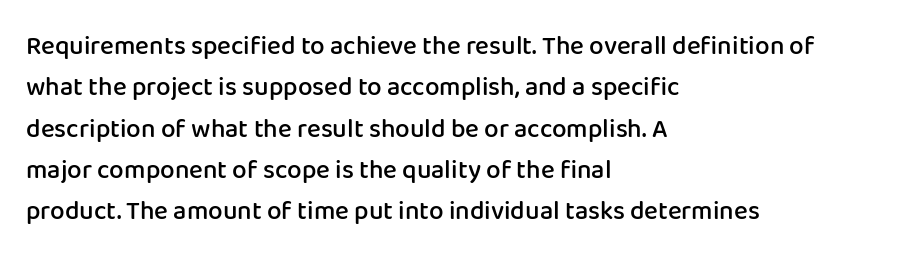
The image shows 26 px text type, upright; set left-aligned, normal line spacing (1.59x), normal letter spacing, not underlined.
